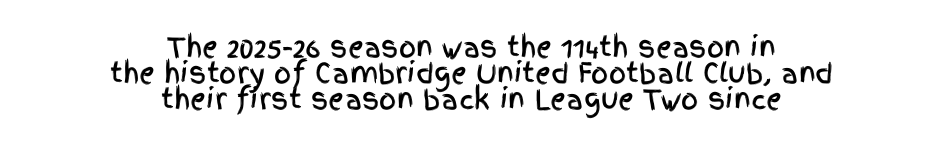
{"italic": "no", "underline": "no", "align": "center", "line_spacing": "tight", "line_spacing_ratio": 0.96, "letter_spacing": "normal", "letter_spacing_em": 0.0, "glyph_px": 27}
